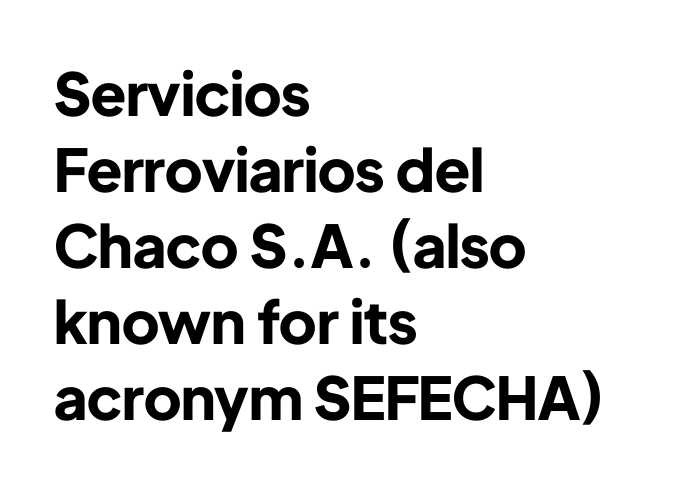
The image shows 59 px bold sans-serif type, upright; set left-aligned, normal line spacing (1.29x), normal letter spacing, not underlined; low stroke contrast and a medium x-height.
